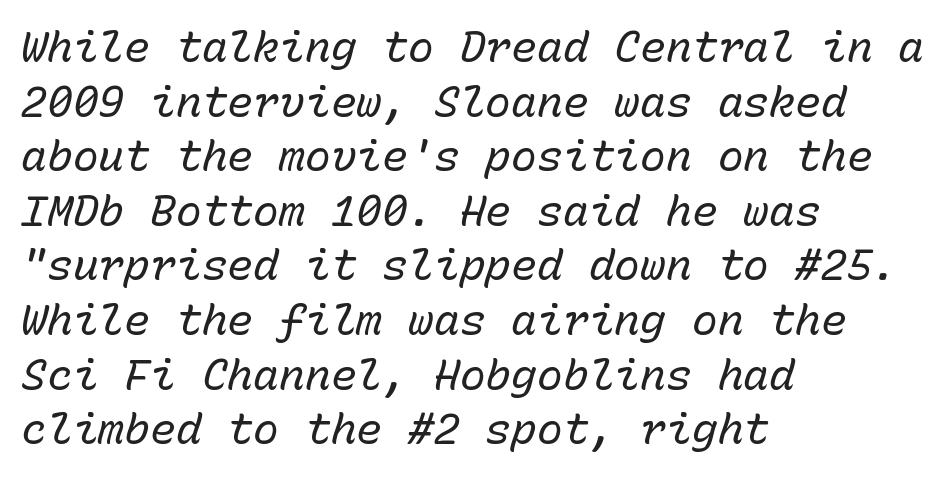
{"italic": "yes", "lean": "right", "slant_degrees": 15, "bold": "no", "weight": "regular", "width": "normal", "stroke_contrast": "low", "x_height": "medium", "monospaced": "yes", "underline": "no", "align": "left", "line_spacing": "normal", "line_spacing_ratio": 1.27, "letter_spacing": "normal", "letter_spacing_em": 0.0, "glyph_px": 43}
